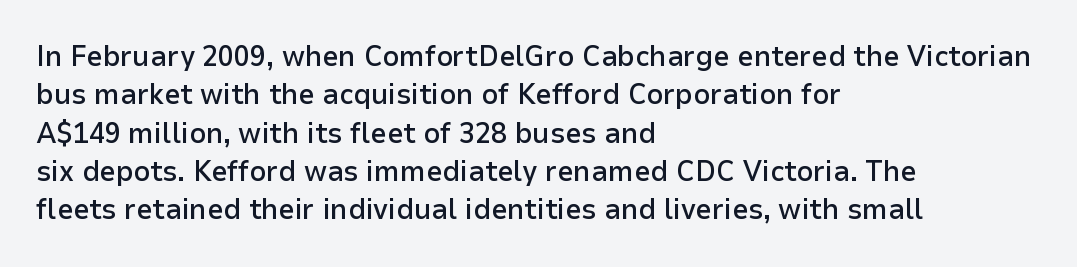
Looks like regular typesetting: each glyph gets only the width it needs. Quick note: not italic, upright. The face used here is rendered with its standard letterfit. This sample keeps an unexceptional amount of space between lines. The passage is arranged the way most books set body copy — flush left.
